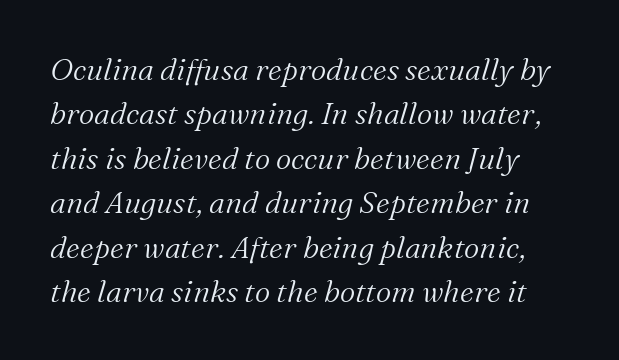
Each letter's strokes conclude with small projecting serifs. Think of a printed novel: that variable character pitch is what you see here. The strokes are not fattened; the text isn't bold. The whole block is typeset with a tilt. A bare baseline throughout the passage.
